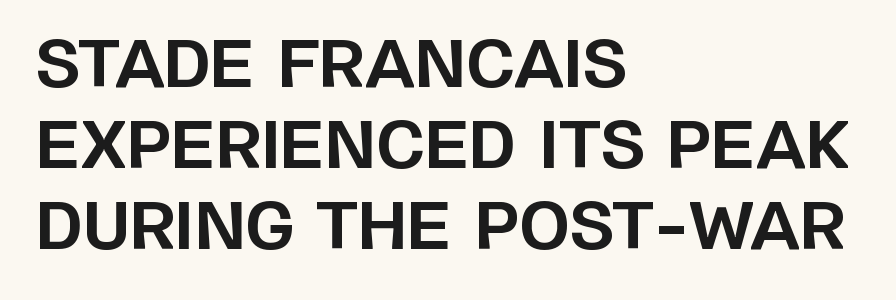
Whoever set this chose a conventional vertical rhythm. Emphasis by weight is at full strength: bold. You could not count columns in this text — the font is proportionally spaced. Serifs: no, the terminals of the letterforms are clean. Vertical strokes here are truly vertical.
